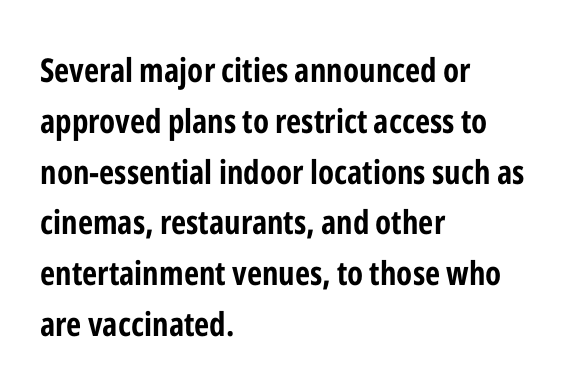
The image shows 33 px bold, condensed sans-serif type, upright; set left-aligned, normal line spacing (1.54x), normal letter spacing, not underlined; low stroke contrast and a medium x-height.
